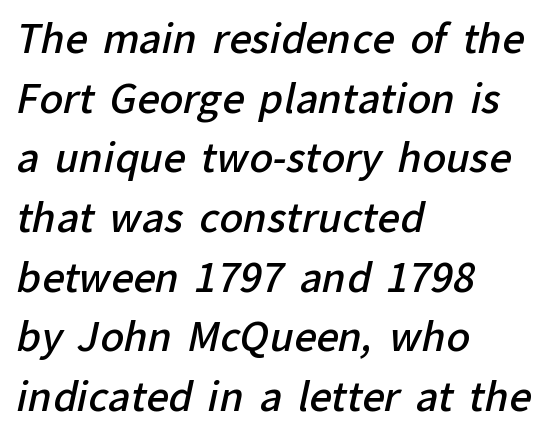
A typesetter would call this proportional, since set widths differ per character. Inter-character spacing is left at the font's built-in metrics. Does the leading feel generous? No, just average. Just letters on the line, the space beneath them empty.
